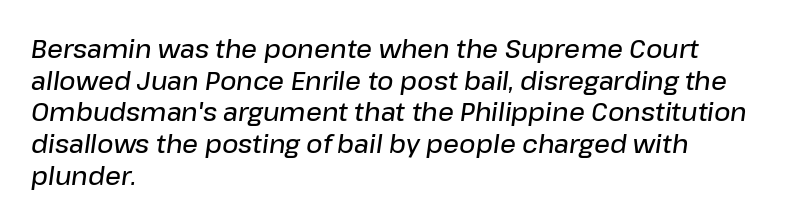
Style check: oblique. Emphasis by weight is partial: semibold. Leftover space on each line is placed entirely after the last word. Look at the tracking — it's just the regular setting, nothing added. One glance says typical: line gaps are just what's usual.
